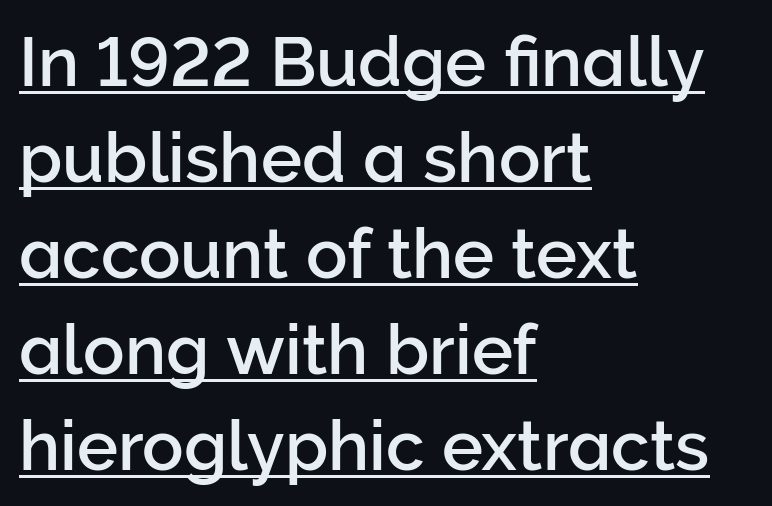
{"serif": "no", "italic": "no", "width": "normal", "stroke_contrast": "low", "x_height": "medium", "monospaced": "no", "underline": "yes", "align": "left", "line_spacing": "normal", "line_spacing_ratio": 1.39, "letter_spacing": "normal", "letter_spacing_em": 0.0, "glyph_px": 69}
